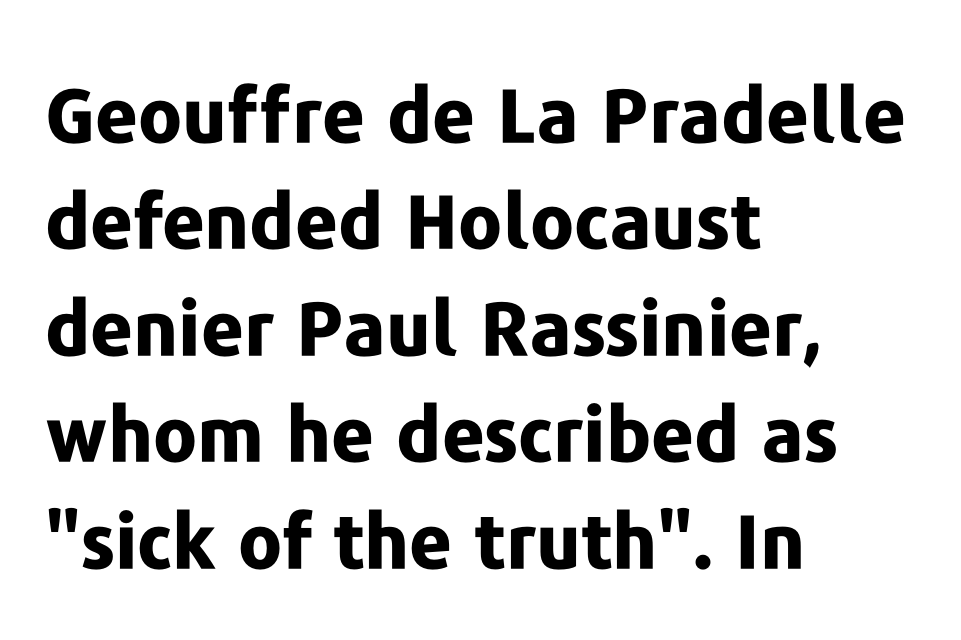
Q: Is the text bold? A: Yes.
Q: Is the text italic (slanted)? A: No, it is upright.
Q: Is the typeface a serif or a sans-serif typeface? A: Sans-serif.
Q: Is the text underlined? A: No.
Q: How is the paragraph aligned? A: Left-aligned.
Q: Is the spacing between letters normal or unusually wide? A: Normal.
Q: Is the spacing between lines tight, normal or loose? A: Normal.
Q: Width (condensed, normal, or wide)? A: Normal.
Q: Stroke contrast? A: Low.
Q: x-height? A: Medium.
Q: Monospaced? A: No.
